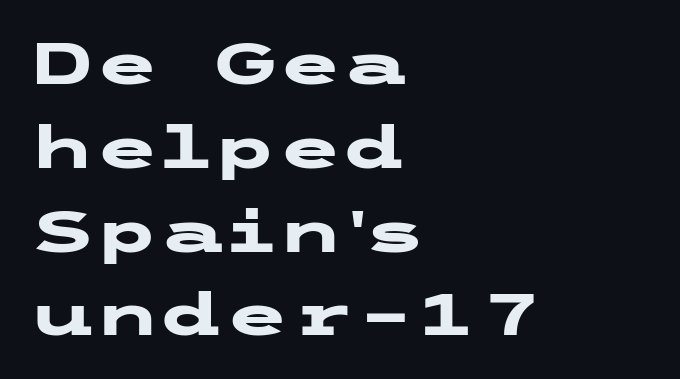
Q: Is the text bold? A: Yes.
Q: Is the text italic (slanted)? A: No, it is upright.
Q: Is the typeface a serif or a sans-serif typeface? A: Sans-serif.
Q: Is the text underlined? A: No.
Q: How is the paragraph aligned? A: Left-aligned.
Q: Is the spacing between letters normal or unusually wide? A: Normal.
Q: Is the spacing between lines tight, normal or loose? A: Normal.
Q: Width (condensed, normal, or wide)? A: Wide.
Q: Stroke contrast? A: Low.
Q: x-height? A: Medium.
